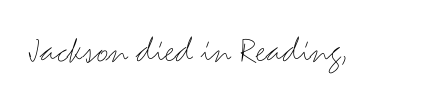
Q: Is the text bold? A: No.
Q: Is the text italic (slanted)? A: Yes.
Q: Is the typeface a serif or a sans-serif typeface? A: Sans-serif.
Q: Is the text underlined? A: No.
Q: Is the spacing between letters normal or unusually wide? A: Normal.
Q: Width (condensed, normal, or wide)? A: Wide.
Q: Stroke contrast? A: Medium.
Q: x-height? A: Small.
Q: Monospaced? A: No.
